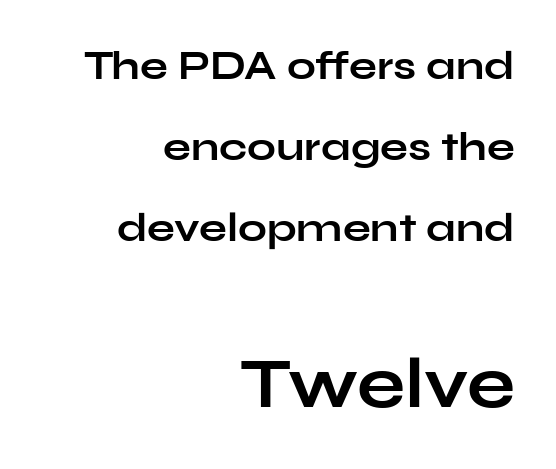
{"serif": "no", "italic": "no", "bold": "yes", "weight": "bold", "width": "wide", "stroke_contrast": "low", "x_height": "medium", "monospaced": "no", "underline": "no", "align": "right", "line_spacing": "loose", "line_spacing_ratio": 1.98, "letter_spacing": "normal", "letter_spacing_em": 0.0, "larger_block": "second", "size_ratio": 1.73, "glyph_px": 71}
